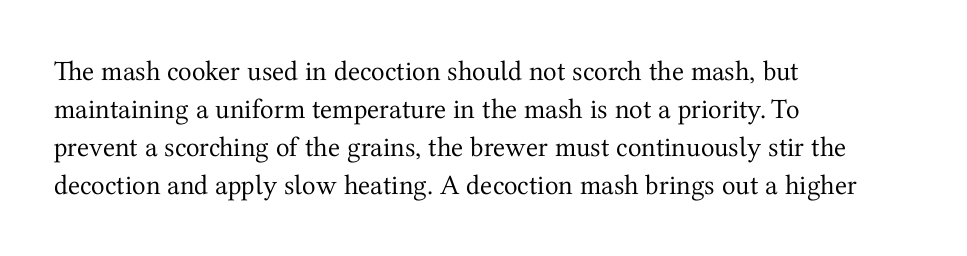
{"serif": "yes", "italic": "no", "bold": "no", "weight": "regular", "width": "normal", "stroke_contrast": "medium", "x_height": "medium", "monospaced": "no", "underline": "no", "align": "left", "line_spacing": "normal", "line_spacing_ratio": 1.36, "letter_spacing": "normal", "letter_spacing_em": 0.0, "glyph_px": 28}
